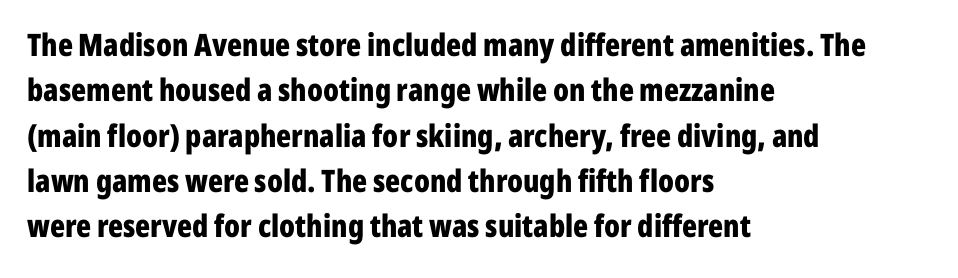
{"serif": "no", "italic": "no", "bold": "yes", "weight": "bold", "width": "condensed", "stroke_contrast": "low", "x_height": "medium", "monospaced": "no", "underline": "no", "align": "left", "line_spacing": "normal", "line_spacing_ratio": 1.46, "letter_spacing": "normal", "letter_spacing_em": 0.0, "glyph_px": 31}
